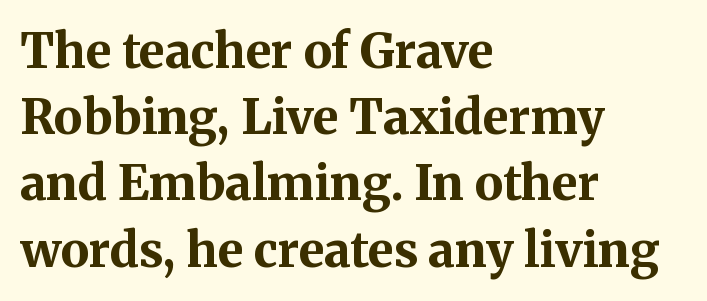
Q: Is the text bold? A: Yes.
Q: Is the text italic (slanted)? A: No, it is upright.
Q: Is the typeface a serif or a sans-serif typeface? A: Serif.
Q: Is the text underlined? A: No.
Q: How is the paragraph aligned? A: Left-aligned.
Q: Is the spacing between letters normal or unusually wide? A: Normal.
Q: Is the spacing between lines tight, normal or loose? A: Normal.
Q: Width (condensed, normal, or wide)? A: Normal.
Q: Stroke contrast? A: Medium.
Q: x-height? A: Medium.
Q: Monospaced? A: No.
